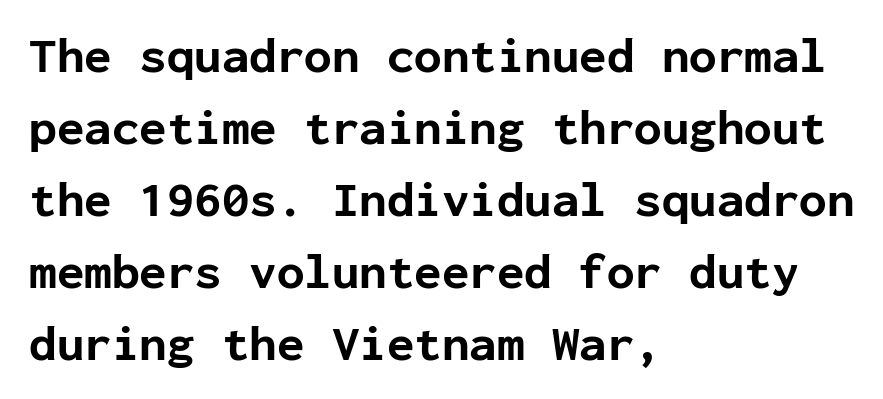
Stroke terminals: plain, sans-serif. Do the letters lean? They stand straight. The string is rendered with underlining switched off. Does the weight exceed regular? Yes, all the way to bold. The rendering uses typewriter-style spacing with identical character cells. The rows are spaced the way most documents space them.
